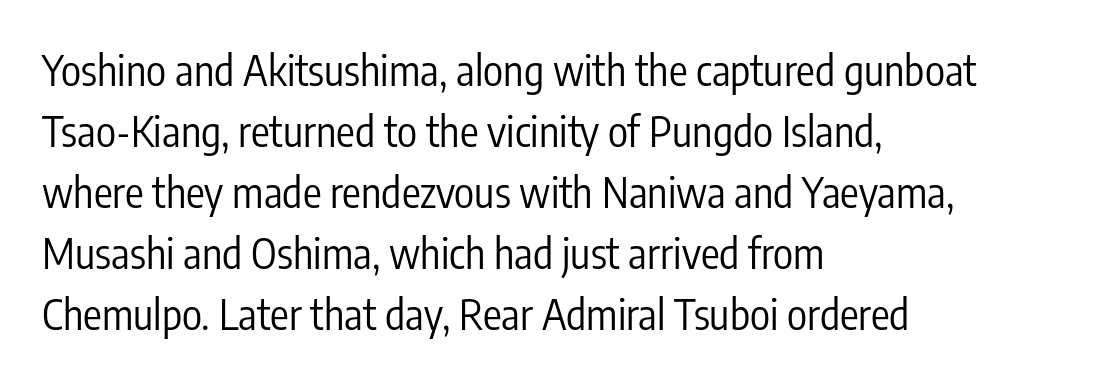
The image shows 42 px regular-weight, condensed sans-serif type, upright; set left-aligned, normal line spacing (1.45x), normal letter spacing, not underlined; low stroke contrast and a medium x-height.
